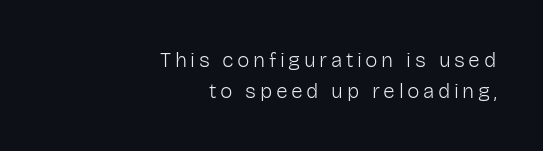
Q: Is the text bold? A: No.
Q: Is the text italic (slanted)? A: No, it is upright.
Q: Is the text underlined? A: No.
Q: How is the paragraph aligned? A: Right-aligned.
Q: Is the spacing between lines tight, normal or loose? A: Normal.
